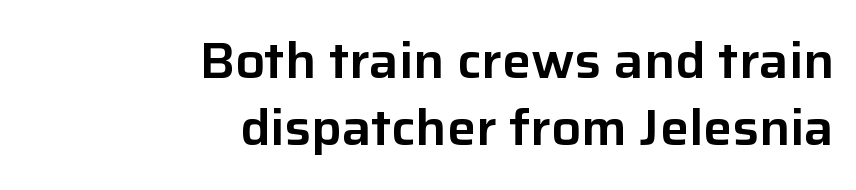
{"serif": "no", "italic": "no", "width": "normal", "stroke_contrast": "low", "x_height": "medium", "monospaced": "no", "underline": "no", "align": "right", "line_spacing": "normal", "line_spacing_ratio": 1.37, "letter_spacing": "normal", "letter_spacing_em": 0.0, "glyph_px": 49}
